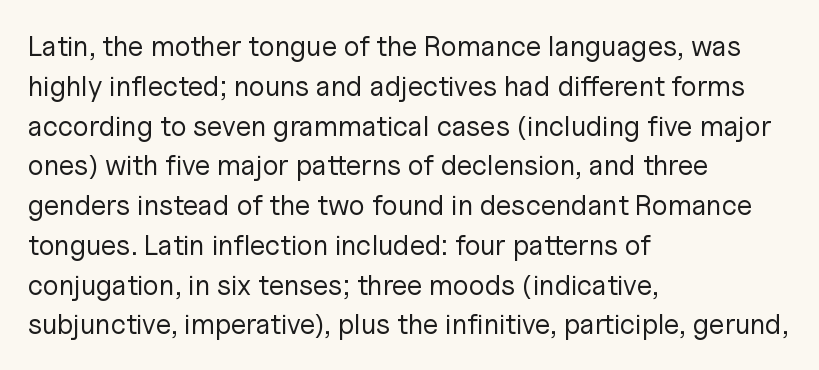
The lines sit at an ordinary, default distance from one another. This is roman type, the default non-slanted kind. You can tell from the bare stems that sans-serif type was used. Beneath every word, the page is bare.
